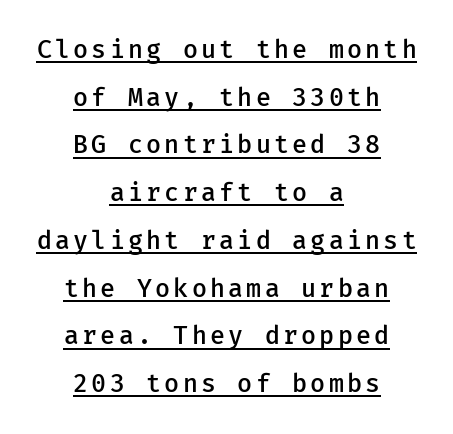
The image shows 25 px text type, upright; set centered, loose line spacing (1.91x), underlined.
